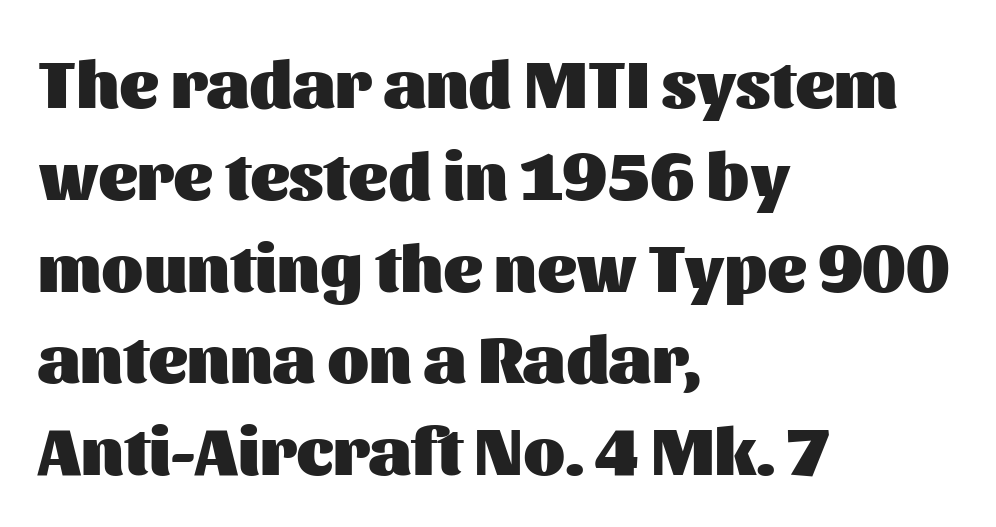
Examine the stroke ends and you'll find no serifs. Type without underlining. Posture: straight, roman, zero tilt. Leading: standard. Chunky letters — that's bold for sure. The face used here is proportionally spaced, like ordinary book or web type.
